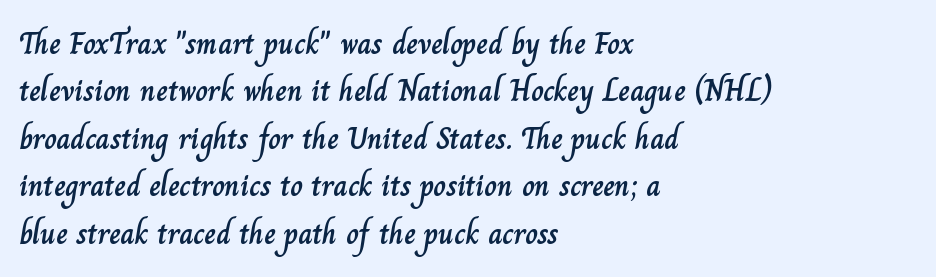
This rendering uses left alignment, leaving the right contour irregular. What's the leading like? Ordinary, nothing unusual. Bare-footed words on every line. Standard letterfit; no display-style spreading of the glyphs.
